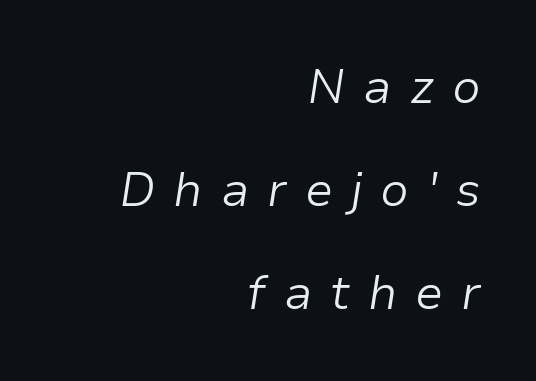
A bare baseline throughout the passage. Which margin do the lines hug? The right one — the left edge is uneven. Regarding leading, the lines here are spaced well apart. The letters advance in unequal steps, a hallmark of proportional type. Counters stay open thanks to moderate or lighter strokes. The whole block is typeset with a tilt.
